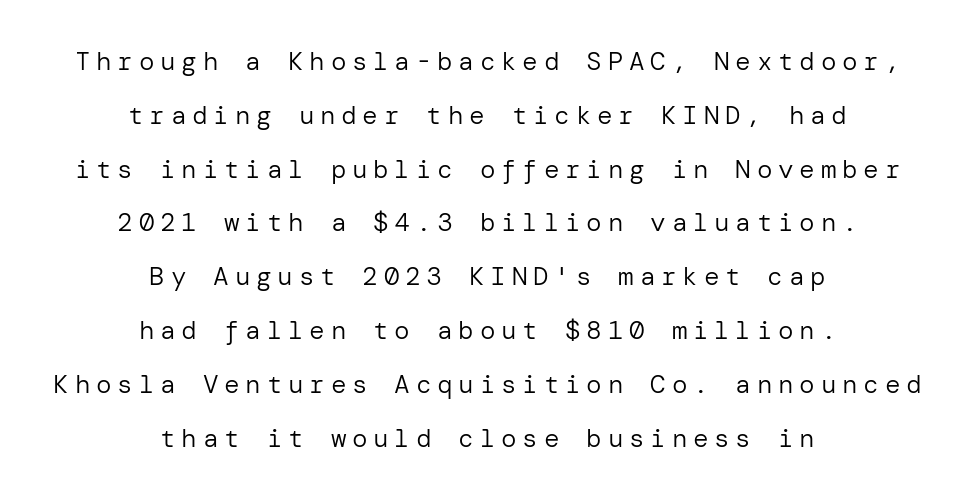
{"italic": "no", "bold": "no", "underline": "no", "align": "center", "line_spacing": "loose", "line_spacing_ratio": 2.07, "letter_spacing": "wide", "letter_spacing_em": 0.22, "glyph_px": 26}
